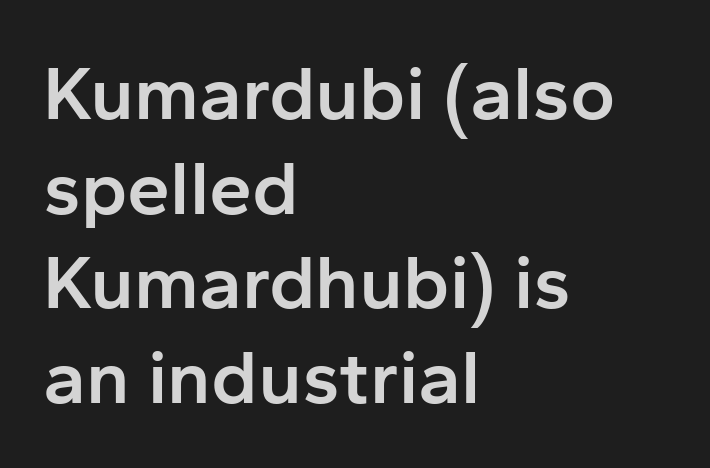
Q: Is the text bold? A: Semi-bold.
Q: Is the text italic (slanted)? A: No, it is upright.
Q: Is the typeface a serif or a sans-serif typeface? A: Sans-serif.
Q: Is the text underlined? A: No.
Q: How is the paragraph aligned? A: Left-aligned.
Q: Is the spacing between letters normal or unusually wide? A: Normal.
Q: Width (condensed, normal, or wide)? A: Normal.
Q: Stroke contrast? A: Low.
Q: x-height? A: Medium.
Q: Monospaced? A: No.
